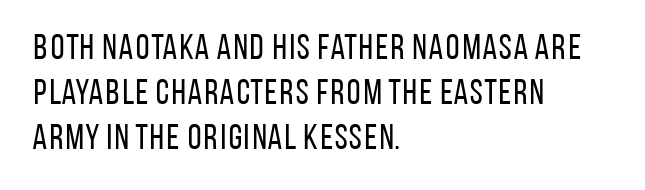
{"serif": "no", "italic": "no", "bold": "no", "weight": "regular", "width": "condensed", "stroke_contrast": "low", "x_height": "large", "monospaced": "no", "underline": "no", "align": "left", "line_spacing": "normal", "line_spacing_ratio": 1.28, "letter_spacing": "normal", "letter_spacing_em": 0.0, "glyph_px": 35}
